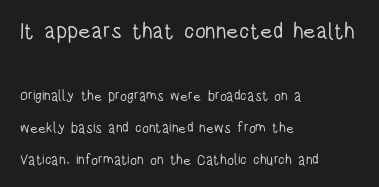
Q: Is the text bold? A: No.
Q: Is the text italic (slanted)? A: No, it is upright.
Q: Is the text underlined? A: No.
Q: How is the paragraph aligned? A: Left-aligned.
Q: Is the spacing between letters normal or unusually wide? A: Normal.
Q: Is the spacing between lines tight, normal or loose? A: Loose.
Q: Which block of text is set in a larger size, the first (top) or the second (bottom)? A: The first (top) one.
